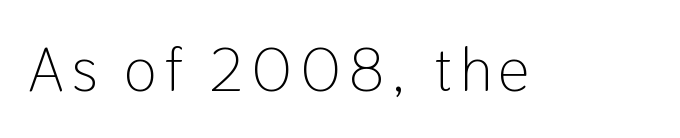
{"serif": "no", "italic": "no", "bold": "no", "weight": "light", "width": "condensed", "stroke_contrast": "low", "x_height": "medium", "monospaced": "no", "underline": "no", "glyph_px": 62}
